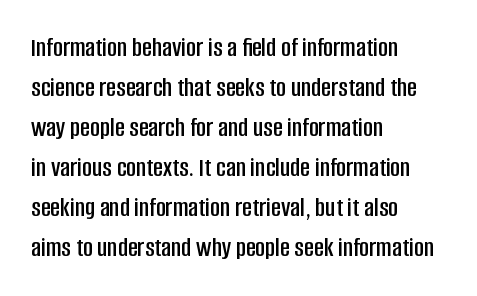
The image shows 27 px text type, upright; set left-aligned, normal line spacing (1.48x), normal letter spacing, not underlined.
